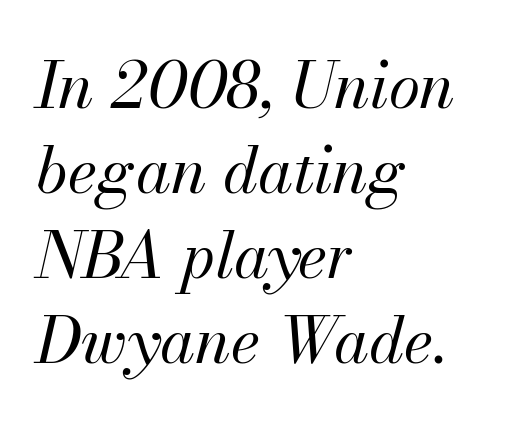
Q: Is the text bold? A: No.
Q: Is the text italic (slanted)? A: Yes, it leans right by about 13 degrees.
Q: Is the text underlined? A: No.
Q: How is the paragraph aligned? A: Left-aligned.
Q: Is the spacing between letters normal or unusually wide? A: Normal.
Q: Is the spacing between lines tight, normal or loose? A: Normal.
Q: Width (condensed, normal, or wide)? A: Normal.
Q: Stroke contrast? A: Medium.
Q: x-height? A: Small.
Q: Monospaced? A: No.
